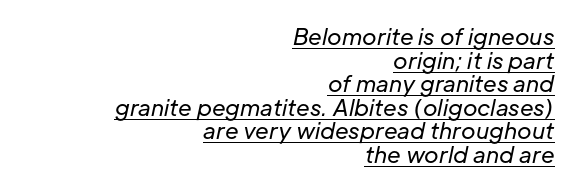
The type is set solid horizontally, with unmodified tracking. Caption: face not bold, strokes unweighted. This sample uses an oblique cut, with every glyph tilted off the vertical. Regarding leading, the lines here are crowded together.
